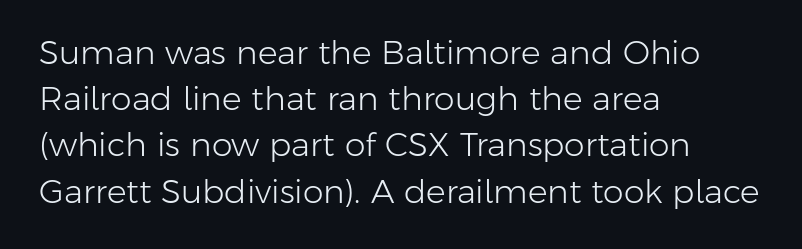
Leading: standard. Look at the bottom of the vertical strokes: they stop flat, with no serifs. Posture: vertical. Does extra space separate the letters? No, they use regular spacing.
